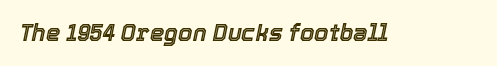
{"italic": "yes", "lean": "right", "slant_degrees": 12, "underline": "no", "letter_spacing": "normal", "letter_spacing_em": 0.0, "glyph_px": 23}
